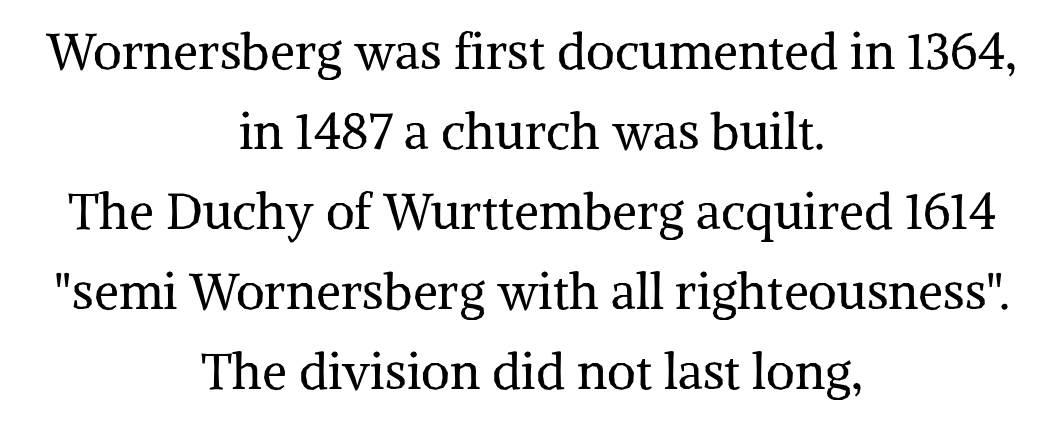
The image shows 50 px regular-weight serif type, upright; set centered, normal line spacing (1.6x), normal letter spacing, not underlined; medium stroke contrast and a medium x-height.
